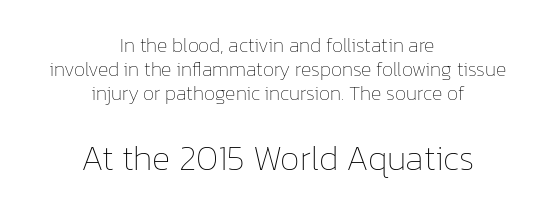
The string is rendered with underlining switched off. The paragraph has two soft edges and a firm central axis. This layout puts the modest block above and the oversized block below. Think standard paragraph weight, or any step lighter than that.
